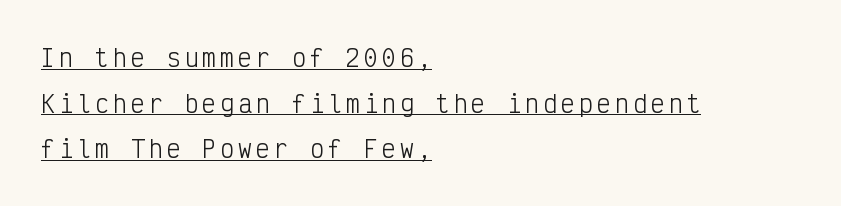
The image shows 23 px text type, upright; set left-aligned, loose line spacing (1.98x), underlined.
